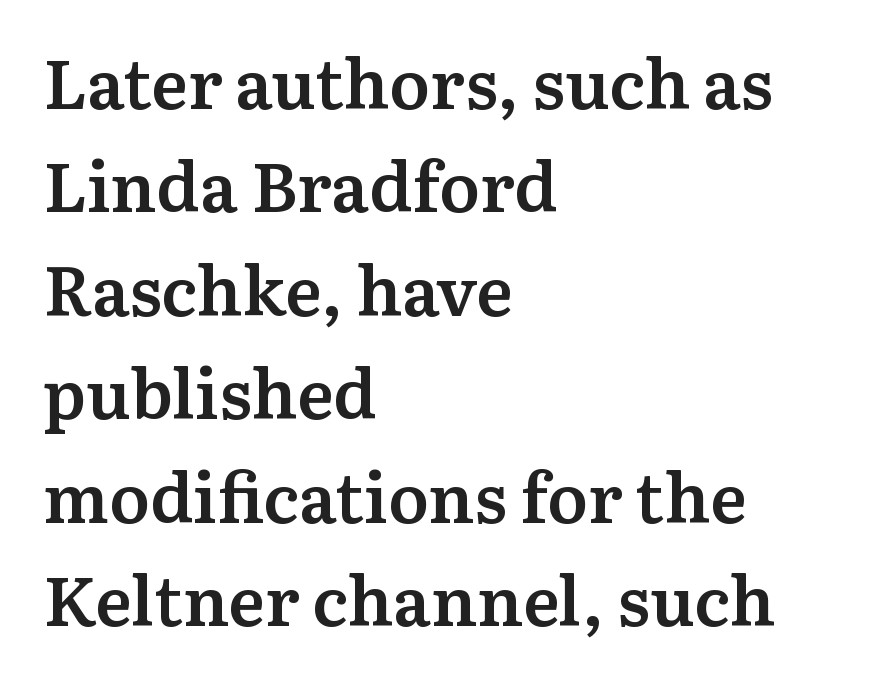
Q: Is the text bold? A: Semi-bold.
Q: Is the text italic (slanted)? A: No, it is upright.
Q: Is the typeface a serif or a sans-serif typeface? A: Serif.
Q: Is the text underlined? A: No.
Q: How is the paragraph aligned? A: Left-aligned.
Q: Is the spacing between letters normal or unusually wide? A: Normal.
Q: Is the spacing between lines tight, normal or loose? A: Normal.
Q: Width (condensed, normal, or wide)? A: Normal.
Q: Stroke contrast? A: Medium.
Q: x-height? A: Medium.
Q: Monospaced? A: No.
